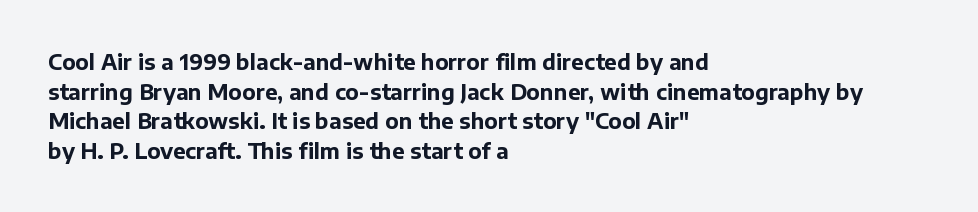
{"italic": "no", "bold": "yes", "underline": "no", "align": "left", "line_spacing": "normal", "line_spacing_ratio": 1.41, "letter_spacing": "normal", "letter_spacing_em": 0.0, "glyph_px": 21}
